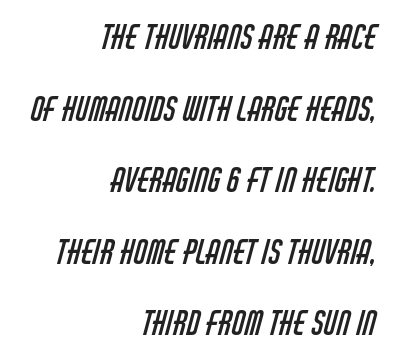
The image shows 33 px regular-weight, condensed sans-serif type; set right-aligned, loose line spacing (2.17x), normal letter spacing, not underlined; low stroke contrast and a large x-height.
